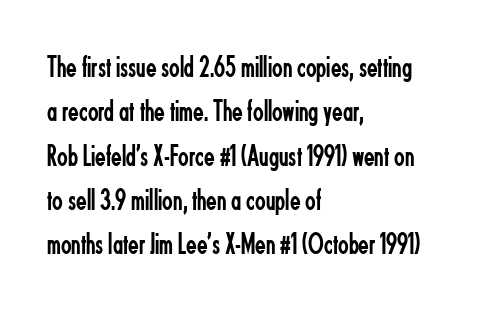
A typesetter would call this proportional, since set widths differ per character. Vertical spacing — default. A clean baseline with only descenders dipping below it. Line beginnings align vertically; line endings do not.
